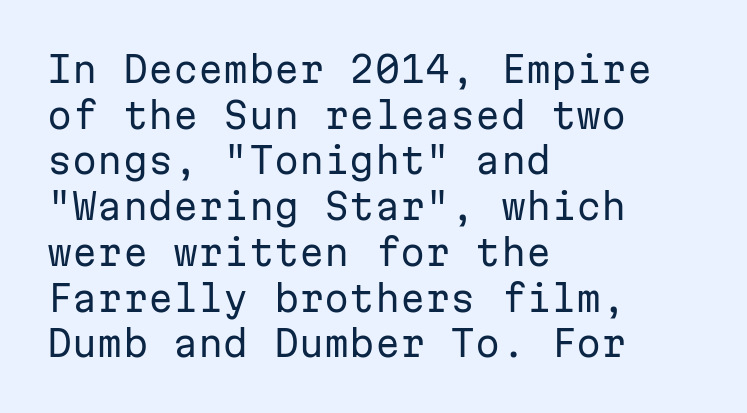
Q: Is the text bold? A: No.
Q: Is the text italic (slanted)? A: No, it is upright.
Q: Is the typeface a serif or a sans-serif typeface? A: Sans-serif.
Q: Is the text underlined? A: No.
Q: How is the paragraph aligned? A: Left-aligned.
Q: Is the spacing between letters normal or unusually wide? A: Normal.
Q: Is the spacing between lines tight, normal or loose? A: Normal.
Q: Width (condensed, normal, or wide)? A: Normal.
Q: Stroke contrast? A: Low.
Q: x-height? A: Medium.
Q: Monospaced? A: Yes.
